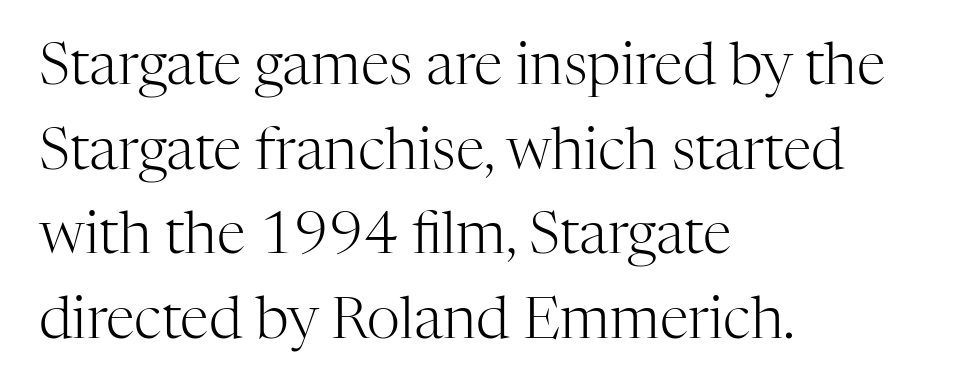
Varying glyph widths throughout — classic text-font behaviour. Nobody drew a line under any word here. Posture: upright roman. The weight would be labelled regular, book, light, or lighter still. If you drew a ruler down the left edge, every line would touch it. This rendering employs a face with finishing strokes, i.e., a serif.
